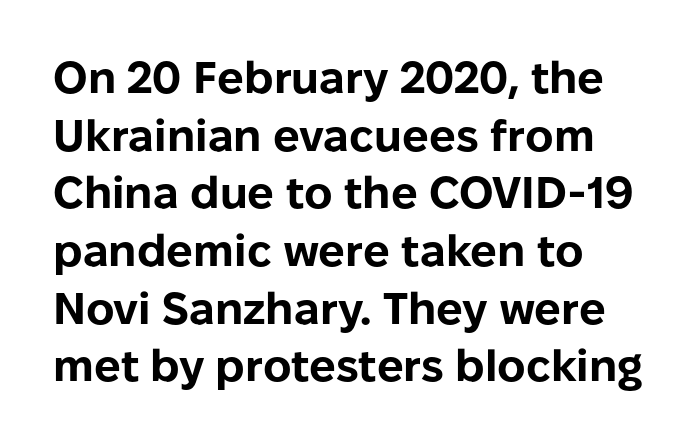
{"serif": "no", "italic": "no", "bold": "yes", "weight": "bold", "width": "normal", "stroke_contrast": "low", "x_height": "medium", "monospaced": "no", "underline": "no", "align": "left", "line_spacing": "normal", "line_spacing_ratio": 1.31, "letter_spacing": "normal", "letter_spacing_em": 0.0, "glyph_px": 44}
